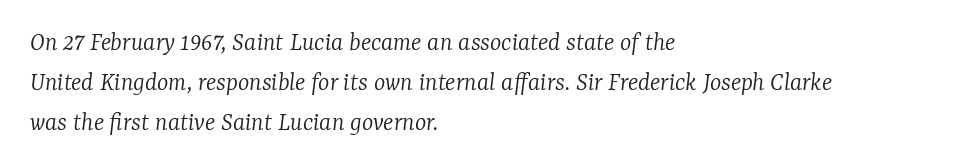
Q: Is the text bold? A: No.
Q: Is the text italic (slanted)? A: Yes, it leans right by about 7 degrees.
Q: Is the text underlined? A: No.
Q: How is the paragraph aligned? A: Left-aligned.
Q: Is the spacing between letters normal or unusually wide? A: Normal.
Q: Is the spacing between lines tight, normal or loose? A: Normal.
